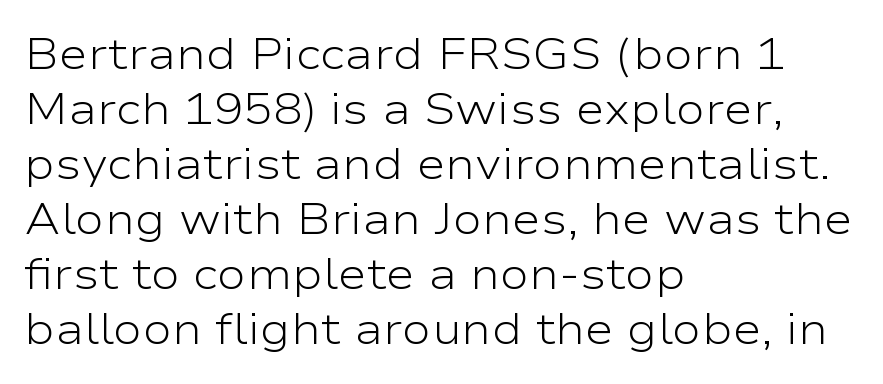
These lines sit exactly where default settings would place them. The lettering stays uniformly vertical, giving the passage a roman look. Each letter keeps its own natural width here, so spacing adapts to shape. Check where the strokes stop: nothing finishes them off — pure sans.
